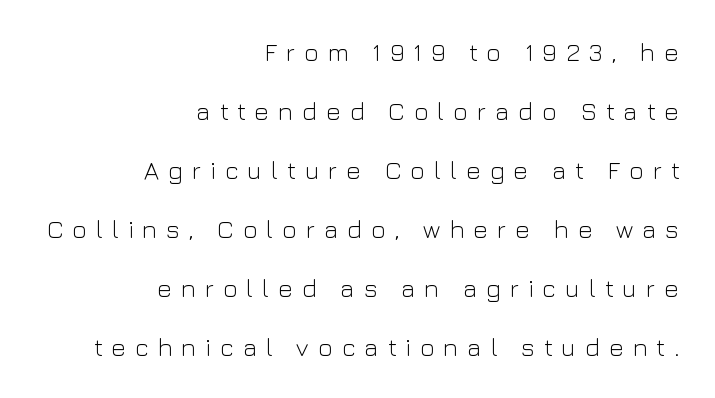
Airy leading. Every character sits straight up, as roman type does. Descenders are the only things crossing below the line. Alignment: flush right. No letter is thick-stroked: the sample isn't bold.
